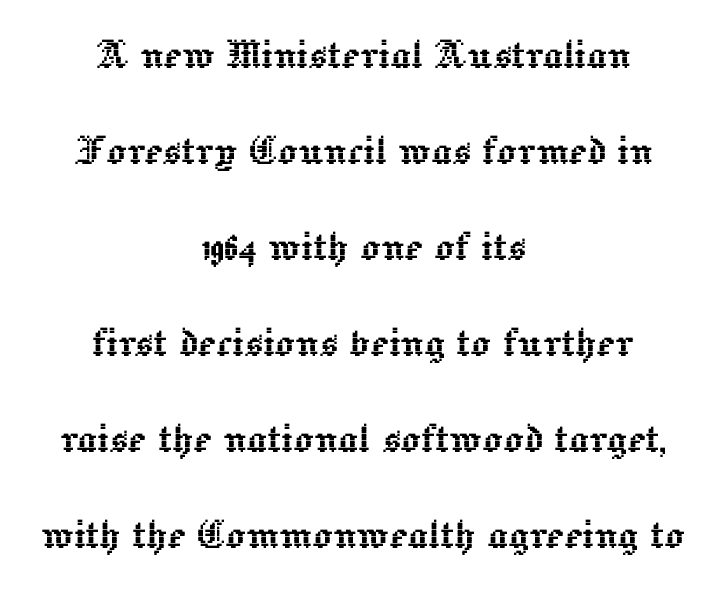
{"italic": "no", "width": "normal", "x_height": "medium", "monospaced": "no", "underline": "no", "align": "center", "line_spacing": "loose", "line_spacing_ratio": 1.96, "letter_spacing": "normal", "letter_spacing_em": 0.0, "glyph_px": 49}
